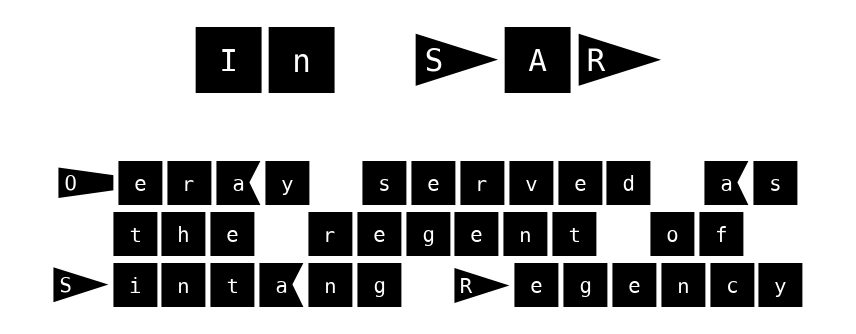
Q: Is the text italic (slanted)? A: No, it is upright.
Q: Is the typeface a serif or a sans-serif typeface? A: Sans-serif.
Q: Is the text underlined? A: No.
Q: How is the paragraph aligned? A: Centered.
Q: Is the spacing between letters normal or unusually wide? A: Normal.
Q: Is the spacing between lines tight, normal or loose? A: Tight.
Q: Which block of text is set in a larger size, the first (top) or the second (bottom)? A: The first (top) one.
Q: Width (condensed, normal, or wide)? A: Normal.
Q: Stroke contrast? A: Medium.
Q: x-height? A: Large.
